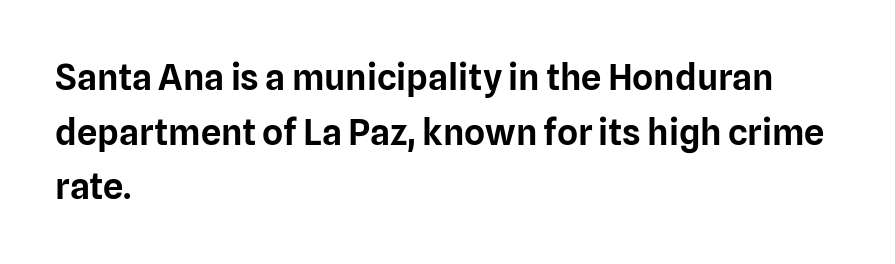
Q: Is the text italic (slanted)? A: No, it is upright.
Q: Is the typeface a serif or a sans-serif typeface? A: Sans-serif.
Q: Is the text underlined? A: No.
Q: How is the paragraph aligned? A: Left-aligned.
Q: Is the spacing between letters normal or unusually wide? A: Normal.
Q: Is the spacing between lines tight, normal or loose? A: Normal.
Q: Width (condensed, normal, or wide)? A: Normal.
Q: Stroke contrast? A: Low.
Q: x-height? A: Medium.
Q: Monospaced? A: No.
